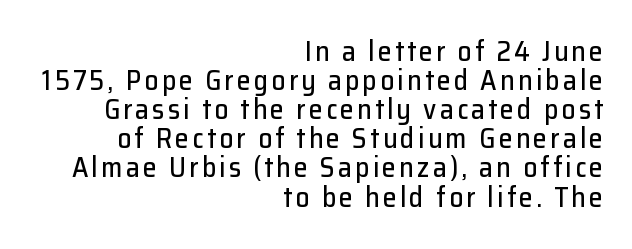
The image shows 28 px sans-serif type, upright; set right-aligned, tight line spacing (1.04x), not underlined; low stroke contrast and a medium x-height.
